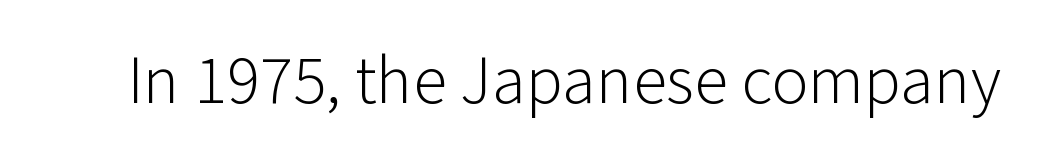
Weight: in the light-to-regular range. Quick note: underline off. The axis of the letterforms is exactly vertical. Think of a printed novel: that variable character pitch is what you see here. Check where the strokes stop: nothing finishes them off — pure sans. The line texture is even and compact thanks to regular tracking.
